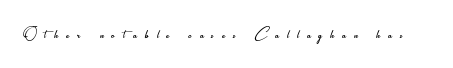
{"bold": "no", "underline": "no", "letter_spacing": "wide", "letter_spacing_em": 0.39, "glyph_px": 21}
